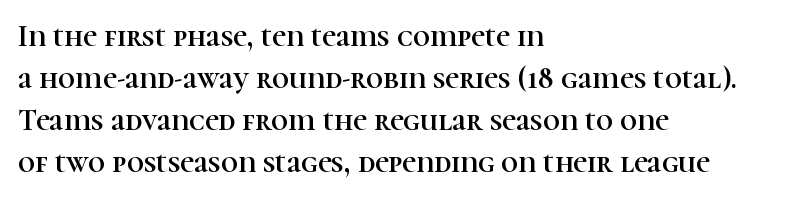
{"serif": "yes", "italic": "no", "width": "normal", "stroke_contrast": "high", "x_height": "medium", "monospaced": "no", "underline": "no", "align": "left", "line_spacing": "normal", "line_spacing_ratio": 1.4, "letter_spacing": "normal", "letter_spacing_em": 0.0, "glyph_px": 30}
